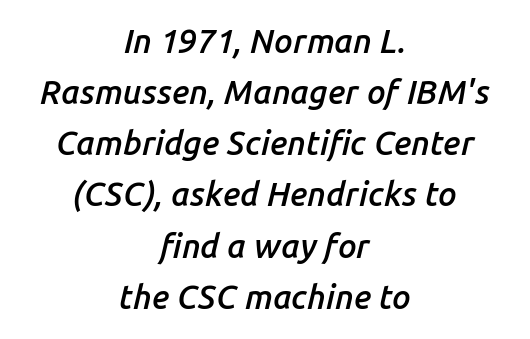
{"italic": "yes", "lean": "right", "slant_degrees": 14, "bold": "semi", "weight": "semibold", "width": "normal", "stroke_contrast": "low", "x_height": "medium", "monospaced": "no", "underline": "no", "align": "center", "line_spacing": "normal", "line_spacing_ratio": 1.55, "letter_spacing": "normal", "letter_spacing_em": 0.0, "glyph_px": 33}
